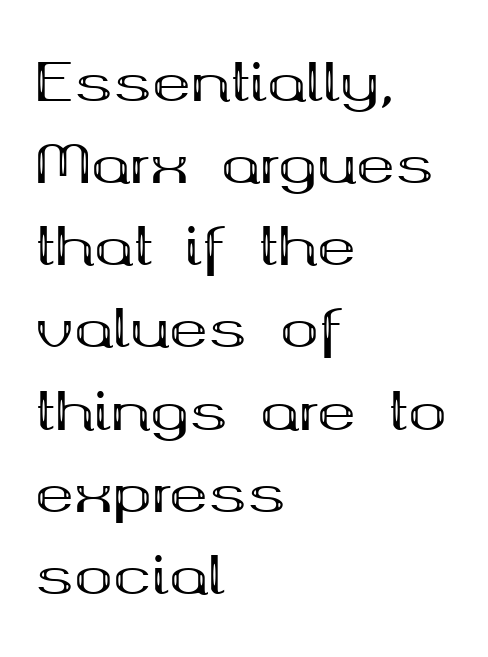
{"serif": "yes", "italic": "no", "bold": "yes", "weight": "bold", "width": "wide", "stroke_contrast": "medium", "x_height": "medium", "monospaced": "no", "underline": "no", "align": "left", "line_spacing": "normal", "line_spacing_ratio": 1.58, "letter_spacing": "normal", "letter_spacing_em": 0.0, "glyph_px": 52}
